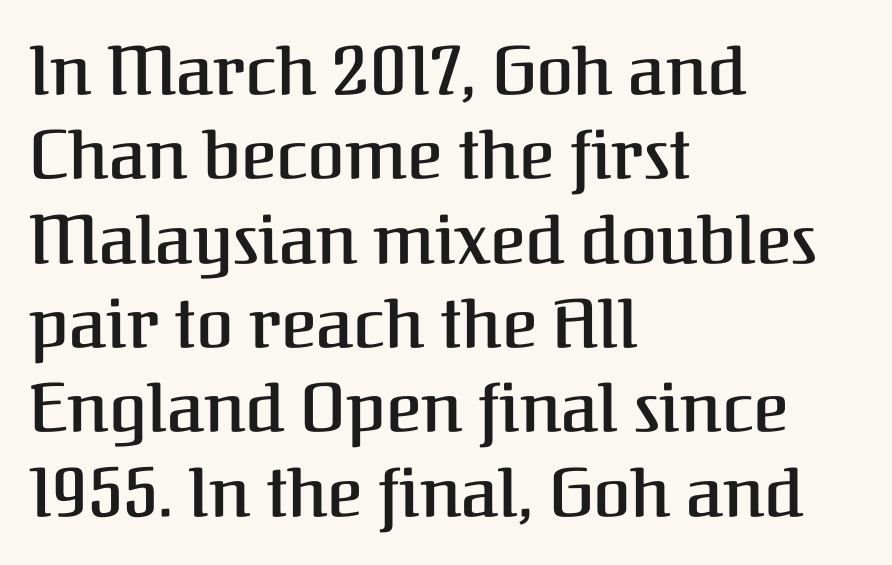
A typesetter would mark this as roman, not italic. On the weight axis this lands at semibold, roughly 600. Look at the bottom of the vertical strokes: they flare into serifs here. Each line starts at the same left margin while the right side varies. This sample has the flowing, uneven cadence of proportional lettering.
